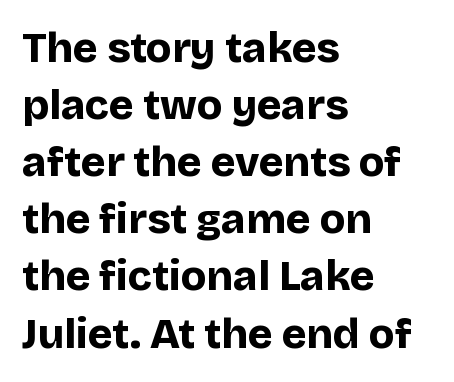
The letters sit at their default tracking, neither squeezed nor spread. Stroke terminals: plain, sans-serif. Visually the block forms a straight wall on the left and a jagged coastline on the right. Rows of type keep a routine distance in the vertical direction.
